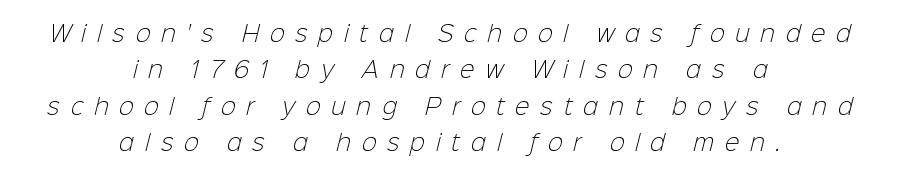
The line texture is sparse and dotted thanks to wide tracking. No letter is thick-stroked: the sample isn't bold. How would I describe the line gaps? Plain and ordinary. Plain, unruled lines of type. The paragraph has two soft edges and a firm central axis.
